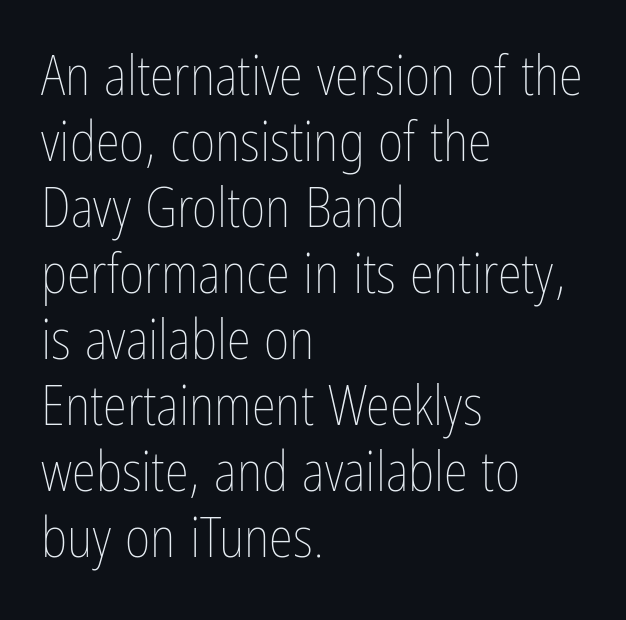
Q: Is the text bold? A: No.
Q: Is the text italic (slanted)? A: No, it is upright.
Q: Is the text underlined? A: No.
Q: How is the paragraph aligned? A: Left-aligned.
Q: Is the spacing between letters normal or unusually wide? A: Normal.
Q: Width (condensed, normal, or wide)? A: Condensed.
Q: Stroke contrast? A: Low.
Q: x-height? A: Medium.
Q: Monospaced? A: No.
